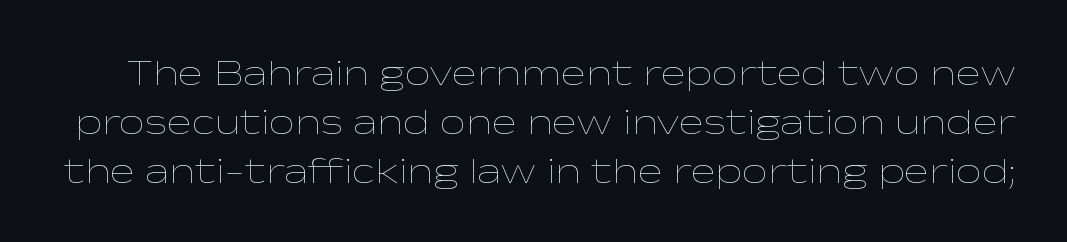
The lettering stays uniformly vertical, giving the passage a roman look. The passage shown has conventional tracking throughout. A normal amount of white space separates one row of letters from the next. This sample has the flowing, uneven cadence of proportional lettering. Vertical stems look standard width or narrower in stroke.
